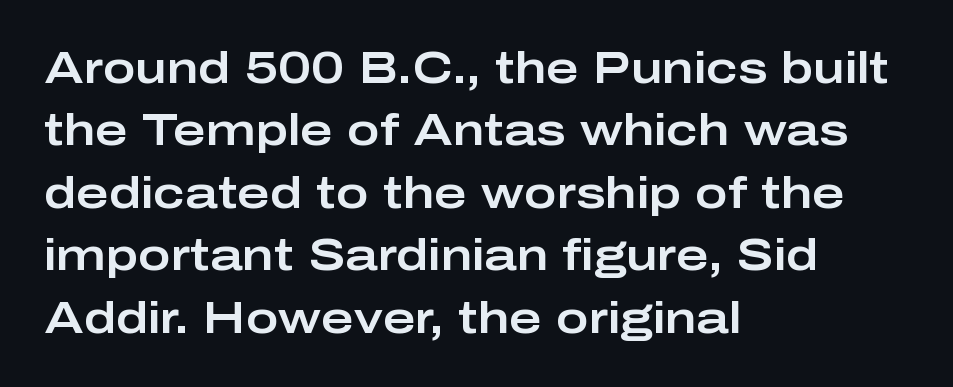
{"serif": "no", "italic": "no", "width": "wide", "stroke_contrast": "low", "x_height": "medium", "monospaced": "no", "underline": "no", "align": "left", "line_spacing": "normal", "line_spacing_ratio": 1.42, "letter_spacing": "normal", "letter_spacing_em": 0.0, "glyph_px": 44}
